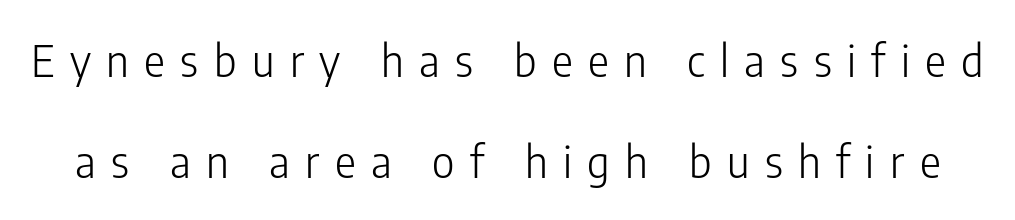
The image shows 44 px light, condensed sans-serif type, upright; set loose line spacing (2.3x), unusually wide letter spacing (+0.35 em), not underlined; low stroke contrast and a medium x-height.
